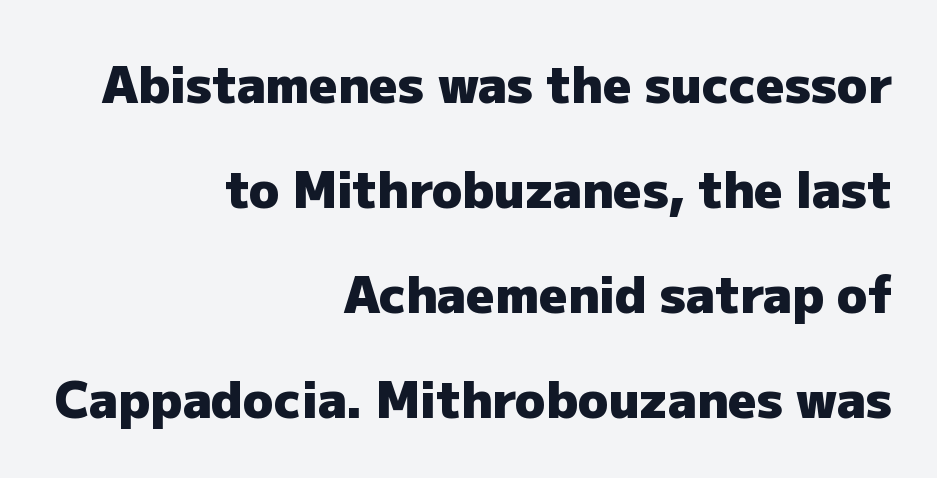
On the weight axis this lands at bold, roughly 700. Look at the bottom of the vertical strokes: they stop flat, with no serifs. Horizontal bands of white between lines are thick stripes. You could not count columns in this text — the font is proportionally spaced. If you drew a line through each stem, it would be perfectly vertical.
